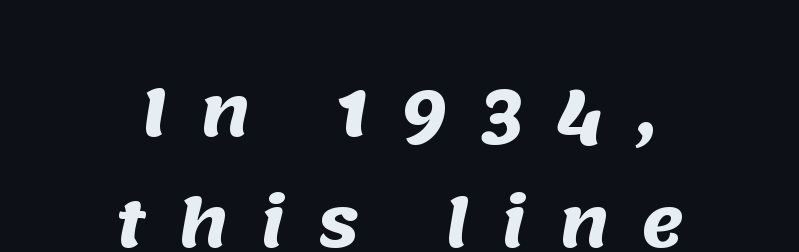
{"serif": "no", "bold": "yes", "weight": "heavy", "width": "normal", "stroke_contrast": "medium", "x_height": "large", "monospaced": "no", "underline": "no", "align": "center", "line_spacing_ratio": 1.71, "letter_spacing": "wide", "letter_spacing_em": 0.5, "glyph_px": 65}
